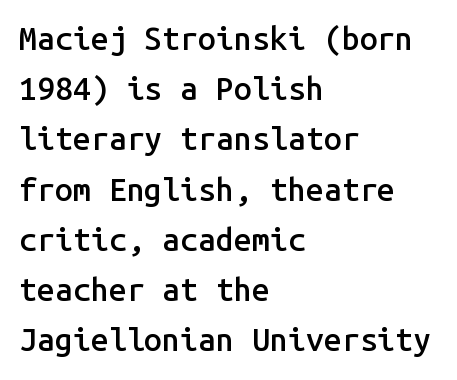
{"serif": "no", "italic": "no", "bold": "semi", "weight": "semibold", "width": "normal", "stroke_contrast": "low", "x_height": "medium", "monospaced": "yes", "underline": "no", "align": "left", "line_spacing": "normal", "line_spacing_ratio": 1.57, "letter_spacing": "normal", "letter_spacing_em": 0.0, "glyph_px": 32}
